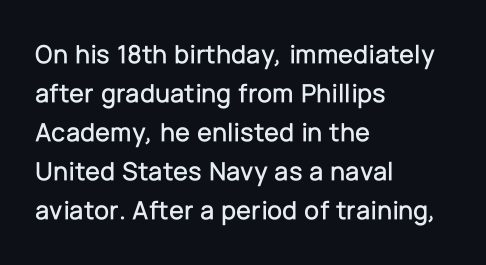
{"italic": "no", "underline": "no", "align": "left", "line_spacing": "normal", "line_spacing_ratio": 1.44, "letter_spacing": "normal", "letter_spacing_em": 0.0, "glyph_px": 27}
